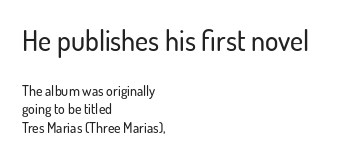
Q: Is the text italic (slanted)? A: No, it is upright.
Q: Is the typeface a serif or a sans-serif typeface? A: Sans-serif.
Q: Is the text underlined? A: No.
Q: How is the paragraph aligned? A: Left-aligned.
Q: Is the spacing between letters normal or unusually wide? A: Normal.
Q: Is the spacing between lines tight, normal or loose? A: Normal.
Q: Which block of text is set in a larger size, the first (top) or the second (bottom)? A: The first (top) one.
Q: Width (condensed, normal, or wide)? A: Normal.
Q: Stroke contrast? A: Low.
Q: x-height? A: Small.
Q: Monospaced? A: No.
